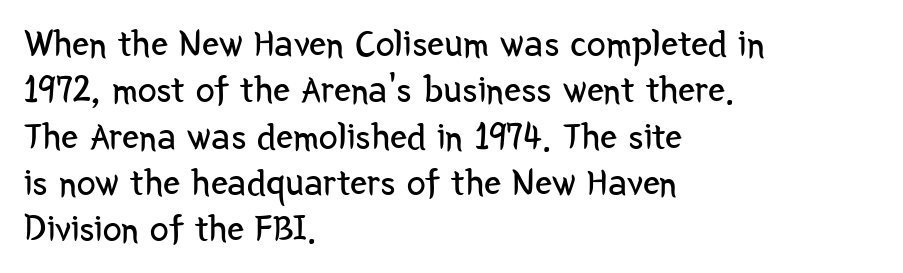
The image shows 38 px regular-weight, condensed sans-serif type, upright; set left-aligned, line spacing 1.22x, normal letter spacing, not underlined; low stroke contrast and a medium x-height.
